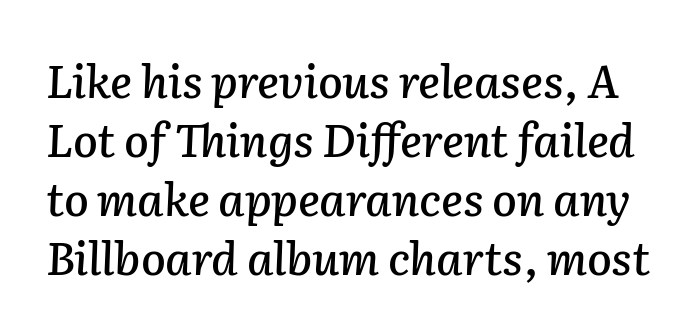
The image shows 45 px text type, italic (leaning right); set normal line spacing (1.31x), normal letter spacing, not underlined; low stroke contrast and a medium x-height.
